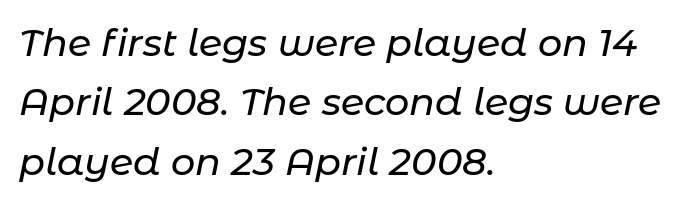
{"italic": "yes", "lean": "right", "slant_degrees": 11, "width": "normal", "stroke_contrast": "low", "x_height": "medium", "monospaced": "no", "underline": "no", "align": "left", "line_spacing": "normal", "line_spacing_ratio": 1.56, "letter_spacing": "normal", "letter_spacing_em": 0.0, "glyph_px": 38}
